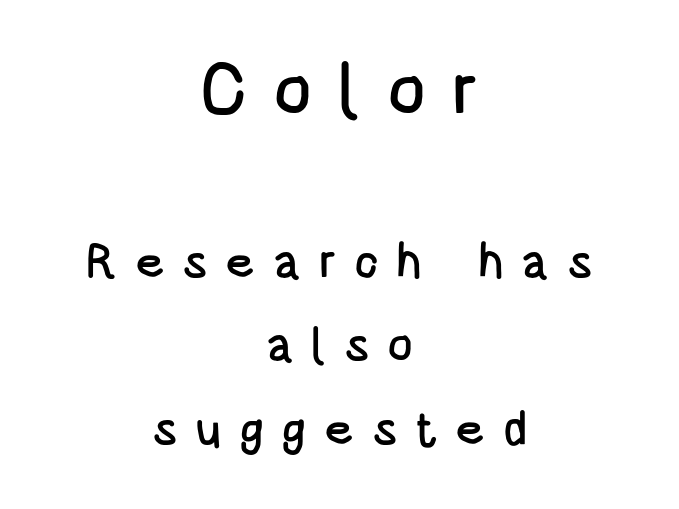
Q: Is the text italic (slanted)? A: No, it is upright.
Q: Is the typeface a serif or a sans-serif typeface? A: Sans-serif.
Q: Is the text underlined? A: No.
Q: How is the paragraph aligned? A: Centered.
Q: Is the spacing between letters normal or unusually wide? A: Unusually wide.
Q: Which block of text is set in a larger size, the first (top) or the second (bottom)? A: The first (top) one.
Q: Width (condensed, normal, or wide)? A: Condensed.
Q: Stroke contrast? A: Low.
Q: x-height? A: Large.
Q: Monospaced? A: No.
